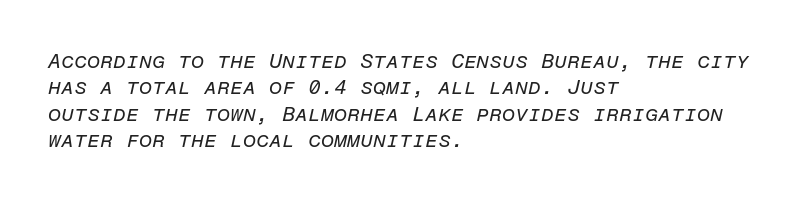
Q: Is the text bold? A: No.
Q: Is the text italic (slanted)? A: Yes, it leans right by about 12 degrees.
Q: Is the text underlined? A: No.
Q: How is the paragraph aligned? A: Left-aligned.
Q: Is the spacing between letters normal or unusually wide? A: Normal.
Q: Is the spacing between lines tight, normal or loose? A: Normal.
